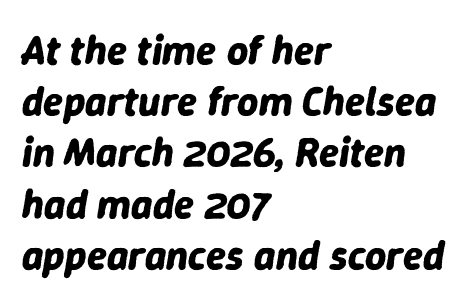
The image shows 41 px bold type, italic (leaning right); set left-aligned, normal line spacing (1.25x), normal letter spacing, not underlined; low stroke contrast and a medium x-height.
